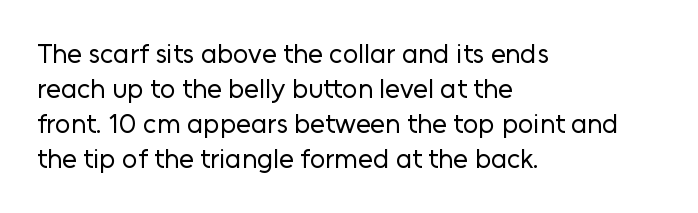
The image shows 27 px text type, upright; set left-aligned, normal line spacing (1.3x), normal letter spacing, not underlined.
